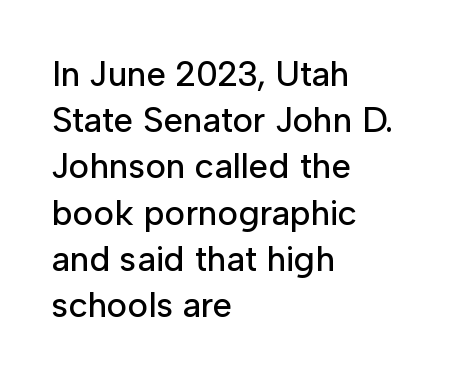
Q: Is the text italic (slanted)? A: No, it is upright.
Q: Is the typeface a serif or a sans-serif typeface? A: Sans-serif.
Q: Is the text underlined? A: No.
Q: How is the paragraph aligned? A: Left-aligned.
Q: Is the spacing between letters normal or unusually wide? A: Normal.
Q: Is the spacing between lines tight, normal or loose? A: Normal.
Q: Width (condensed, normal, or wide)? A: Normal.
Q: Stroke contrast? A: Low.
Q: x-height? A: Medium.
Q: Monospaced? A: No.
